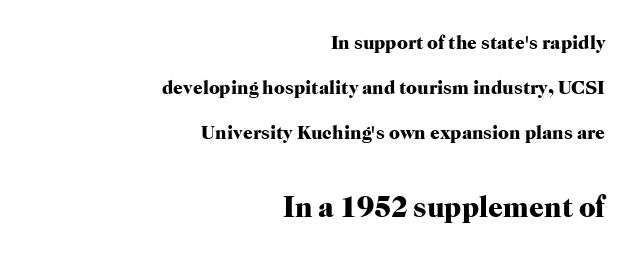
{"serif": "yes", "italic": "no", "bold": "yes", "weight": "heavy", "width": "normal", "stroke_contrast": "high", "x_height": "medium", "monospaced": "no", "underline": "no", "align": "right", "line_spacing": "loose", "line_spacing_ratio": 2.37, "letter_spacing": "normal", "letter_spacing_em": 0.0, "larger_block": "second", "size_ratio": 1.53, "glyph_px": 29}
